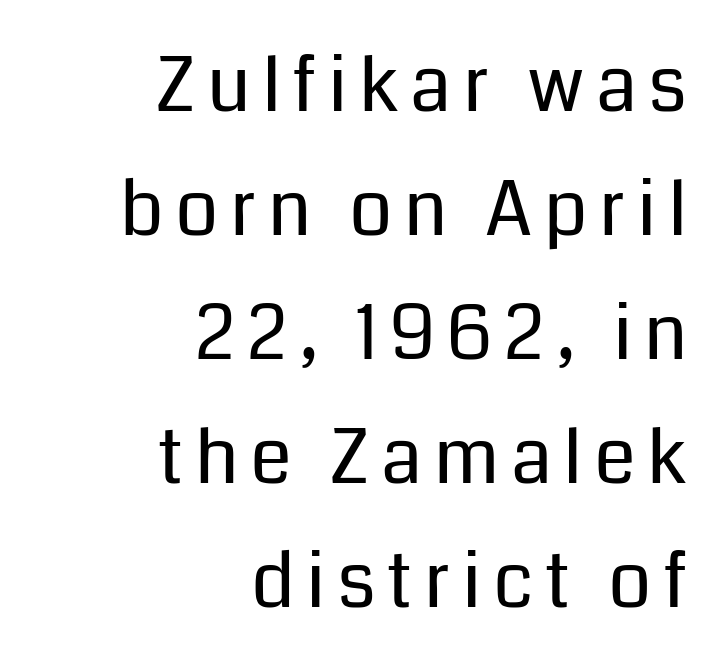
Q: Is the text bold? A: No.
Q: Is the text italic (slanted)? A: No, it is upright.
Q: Is the typeface a serif or a sans-serif typeface? A: Sans-serif.
Q: Is the text underlined? A: No.
Q: How is the paragraph aligned? A: Right-aligned.
Q: Is the spacing between lines tight, normal or loose? A: Normal.
Q: Width (condensed, normal, or wide)? A: Normal.
Q: Stroke contrast? A: Low.
Q: x-height? A: Medium.
Q: Monospaced? A: No.
